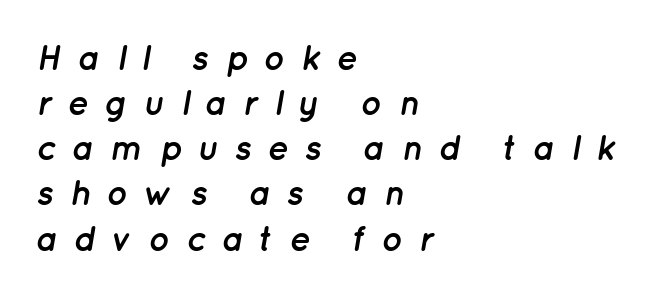
The passage shown is typed in a proportional face where columns would drift. Is there much room between lines? A standard amount, neither cramped nor airy. The typesetting leans heavy: a genuine bold. Tall strokes in this sample are angled rather than plumb. The setting favours the left margin, as ordinary paragraphs usually do.
